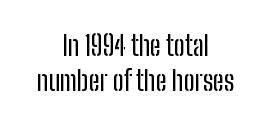
{"italic": "no", "underline": "no", "align": "center", "line_spacing": "normal", "line_spacing_ratio": 1.3, "letter_spacing": "normal", "letter_spacing_em": 0.0, "glyph_px": 27}
